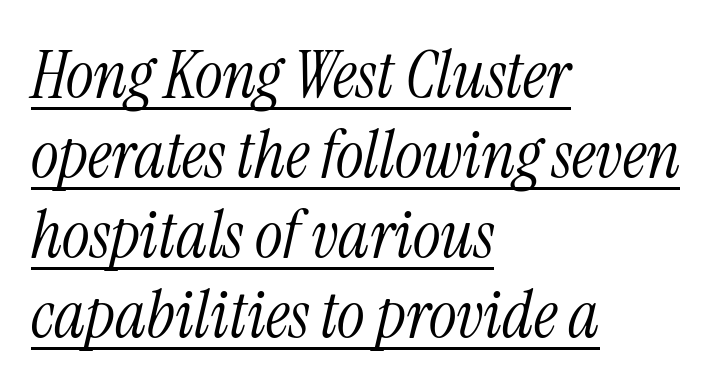
This sample carries an underscore along the baseline area. The strokes carry an ordinary text weight at most. Horizontal alignment here is leftward, the default for most running prose. Unlike a clean sans, this face finishes its strokes with serifs.
